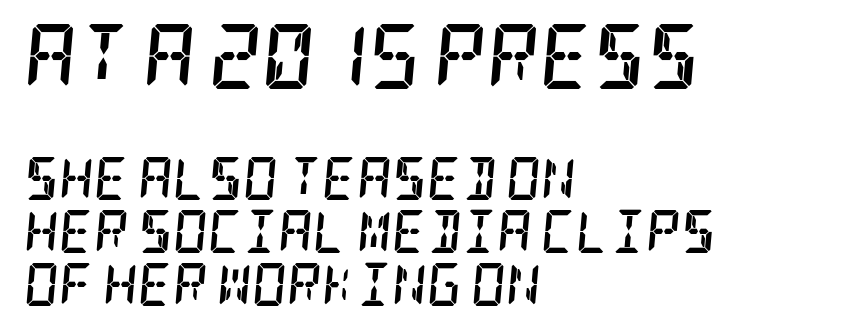
{"serif": "yes", "italic": "yes", "lean": "right", "slant_degrees": 5, "bold": "yes", "weight": "semibold", "width": "condensed", "stroke_contrast": "low", "x_height": "large", "underline": "no", "align": "left", "line_spacing_ratio": 1.24, "letter_spacing": "normal", "letter_spacing_em": 0.0, "larger_block": "first", "size_ratio": 1.51, "glyph_px": 65}
